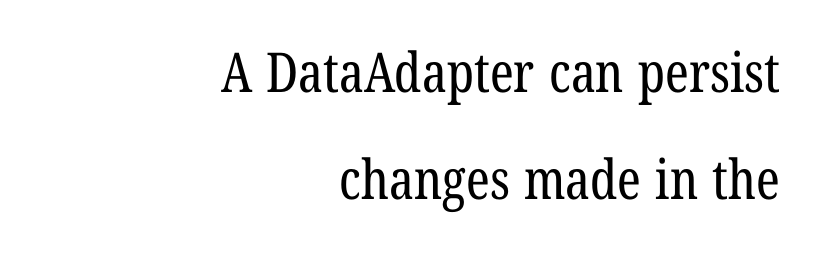
The strokes are not fattened; the text isn't bold. How are the letters spaced? Ordinarily, with no added tracking. Yep, those are serifs on the letters. Quick note: interline space is abundant. Decoration check: the copy has no underline.
